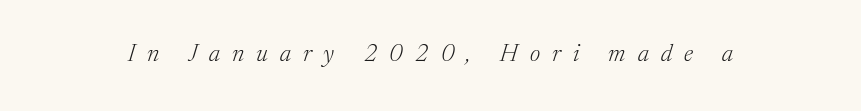
Q: Is the text bold? A: No.
Q: Is the text italic (slanted)? A: Yes, it leans right by about 17 degrees.
Q: Is the text underlined? A: No.
Q: Is the spacing between letters normal or unusually wide? A: Unusually wide.
